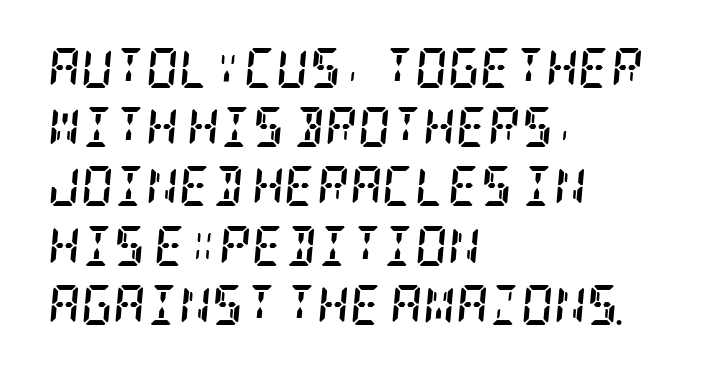
The image shows 40 px semibold, condensed serif type, italic (leaning right); set left-aligned, normal line spacing (1.48x), normal letter spacing, not underlined; low stroke contrast and a large x-height.
